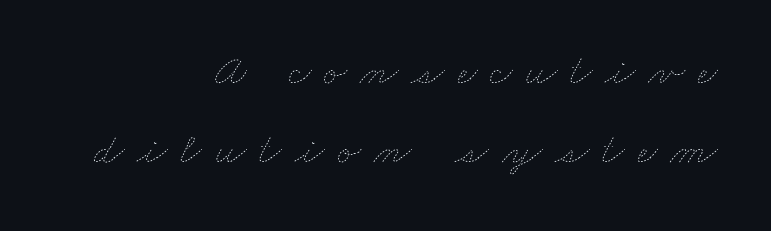
{"bold": "no", "weight": "thin", "width": "wide", "stroke_contrast": "low", "x_height": "small", "monospaced": "no", "underline": "no", "align": "right", "line_spacing_ratio": 1.8, "letter_spacing": "wide", "letter_spacing_em": 0.29, "glyph_px": 44}
